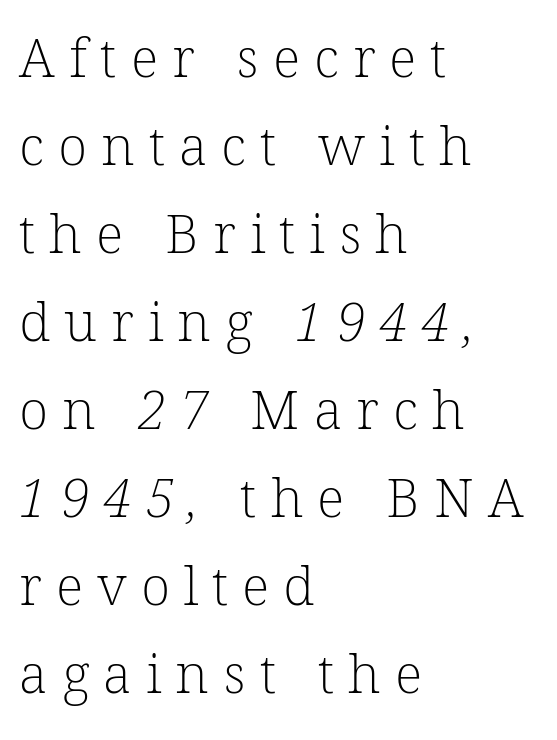
{"serif": "yes", "bold": "no", "weight": "light", "width": "normal", "stroke_contrast": "low", "x_height": "medium", "monospaced": "no", "underline": "no", "align": "left", "line_spacing": "normal", "line_spacing_ratio": 1.63, "letter_spacing": "wide", "letter_spacing_em": 0.26, "glyph_px": 54}
